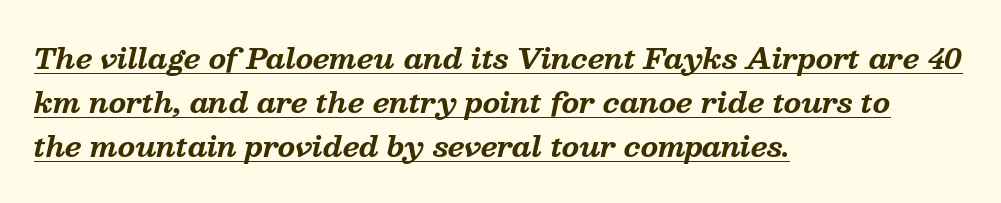
The image shows 28 px bold serif type, italic (leaning right); set left-aligned, normal line spacing (1.57x), normal letter spacing, underlined; medium stroke contrast and a medium x-height.
